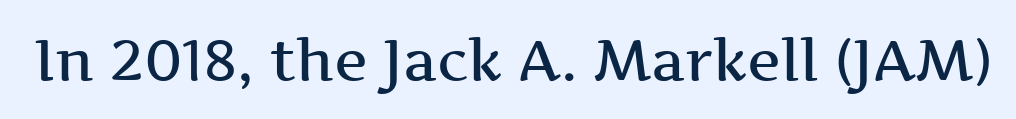
This is moderately heavy type, rendered in semibold. Varying glyph widths throughout — classic text-font behaviour. The specimen reads as upright at a glance. The letters sit at their default tracking, neither squeezed nor spread. Each row of text sits above clean, open space. Stroke terminals: seriffed.
